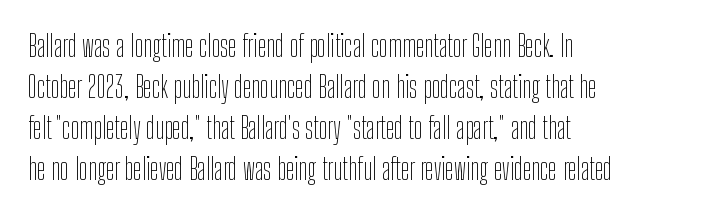
The image shows 29 px thin, condensed sans-serif type, upright; set left-aligned, normal line spacing (1.41x), normal letter spacing, not underlined; low stroke contrast and a medium x-height.
